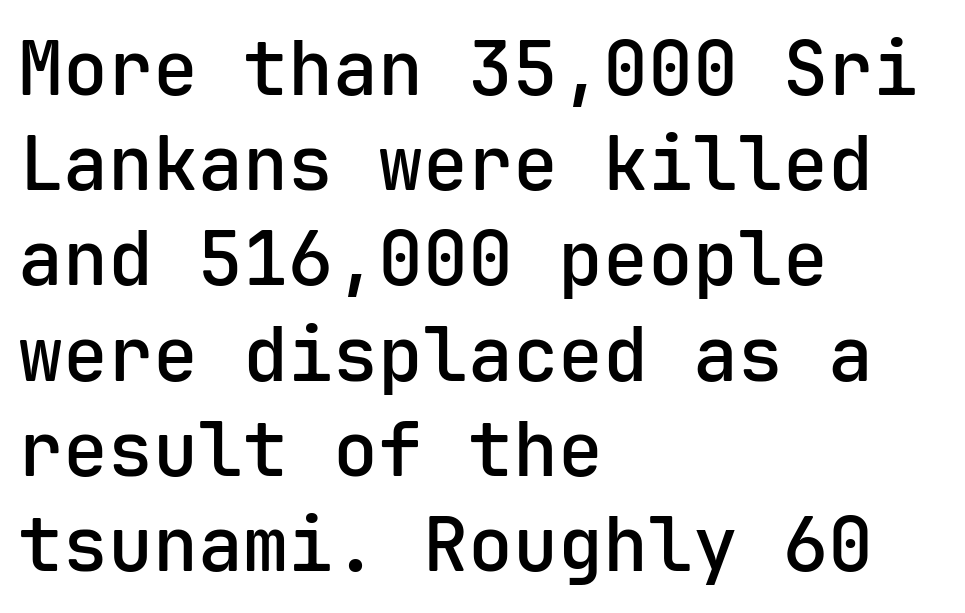
{"serif": "no", "italic": "no", "bold": "semi", "weight": "semibold", "width": "normal", "stroke_contrast": "low", "x_height": "medium", "monospaced": "yes", "underline": "no", "align": "left", "line_spacing": "normal", "line_spacing_ratio": 1.27, "letter_spacing": "normal", "letter_spacing_em": 0.0, "glyph_px": 75}
